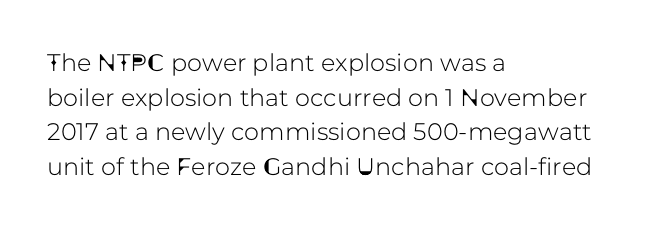
{"italic": "no", "underline": "no", "align": "left", "line_spacing": "normal", "line_spacing_ratio": 1.44, "letter_spacing": "normal", "letter_spacing_em": 0.0, "glyph_px": 24}
